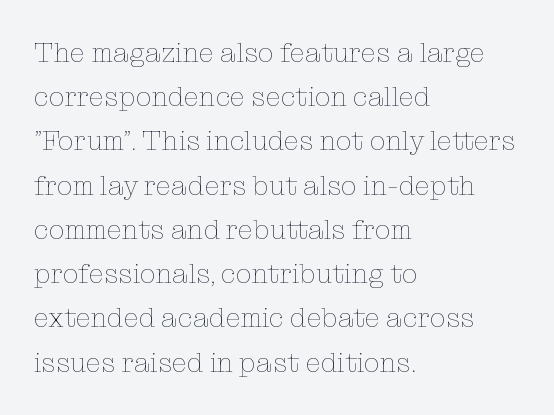
{"italic": "no", "bold": "no", "weight": "thin", "width": "normal", "stroke_contrast": "low", "x_height": "medium", "monospaced": "no", "underline": "no", "align": "left", "line_spacing": "normal", "line_spacing_ratio": 1.58, "letter_spacing": "normal", "letter_spacing_em": 0.0, "glyph_px": 28}
